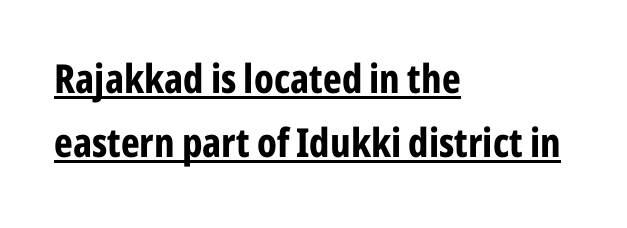
The image shows 40 px bold, condensed sans-serif type, upright; set left-aligned, normal line spacing (1.6x), normal letter spacing, underlined; low stroke contrast and a medium x-height.
